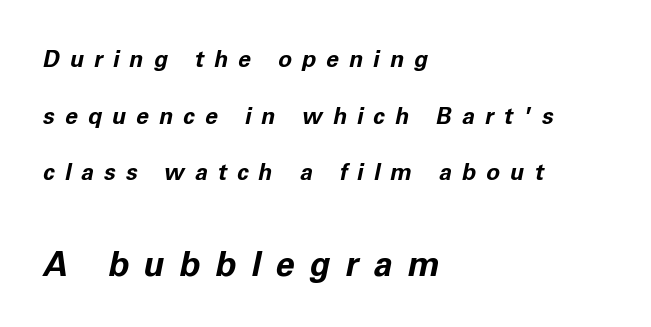
Q: Is the text bold? A: Yes.
Q: Is the text italic (slanted)? A: Yes, it leans right by about 11 degrees.
Q: Is the text underlined? A: No.
Q: How is the paragraph aligned? A: Left-aligned.
Q: Is the spacing between letters normal or unusually wide? A: Unusually wide.
Q: Is the spacing between lines tight, normal or loose? A: Loose.
Q: Which block of text is set in a larger size, the first (top) or the second (bottom)? A: The second (bottom) one.
Q: Width (condensed, normal, or wide)? A: Normal.
Q: Stroke contrast? A: Low.
Q: x-height? A: Medium.
Q: Monospaced? A: No.
